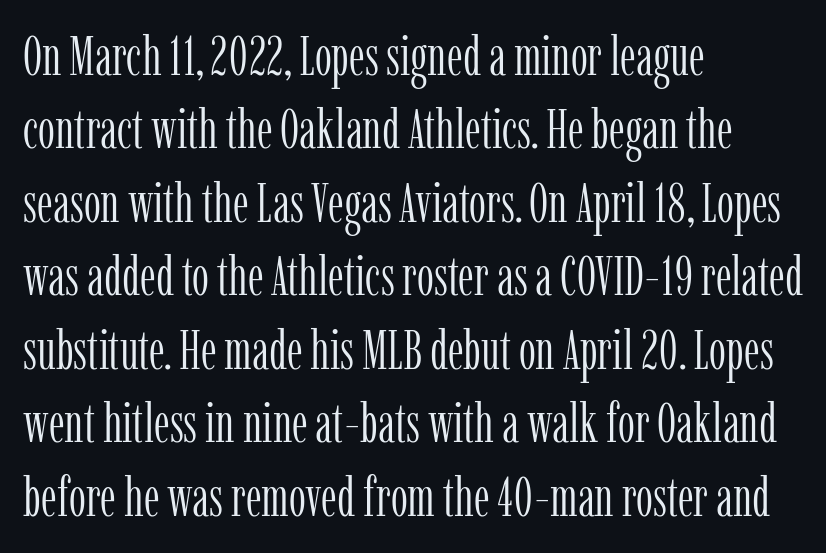
The image shows 54 px light, condensed serif type, upright; set left-aligned, normal line spacing (1.36x), normal letter spacing, not underlined; low stroke contrast and a medium x-height.
